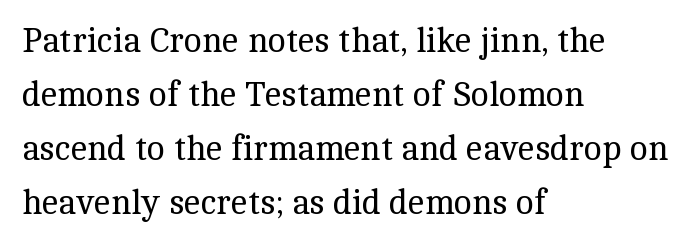
Q: Is the text bold? A: No.
Q: Is the text italic (slanted)? A: No, it is upright.
Q: Is the typeface a serif or a sans-serif typeface? A: Serif.
Q: Is the text underlined? A: No.
Q: How is the paragraph aligned? A: Left-aligned.
Q: Is the spacing between letters normal or unusually wide? A: Normal.
Q: Is the spacing between lines tight, normal or loose? A: Normal.
Q: Width (condensed, normal, or wide)? A: Normal.
Q: x-height? A: Medium.
Q: Monospaced? A: No.
